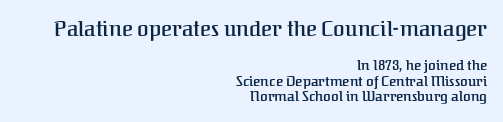
{"italic": "no", "bold": "semi", "underline": "no", "align": "right", "line_spacing": "tight", "line_spacing_ratio": 1.11, "letter_spacing": "normal", "letter_spacing_em": 0.0, "larger_block": "first", "size_ratio": 1.5, "glyph_px": 21}
